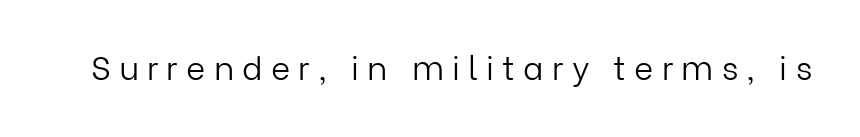
{"serif": "no", "italic": "no", "bold": "no", "weight": "light", "width": "normal", "stroke_contrast": "low", "x_height": "medium", "monospaced": "no", "underline": "no", "letter_spacing": "wide", "letter_spacing_em": 0.25, "glyph_px": 33}
